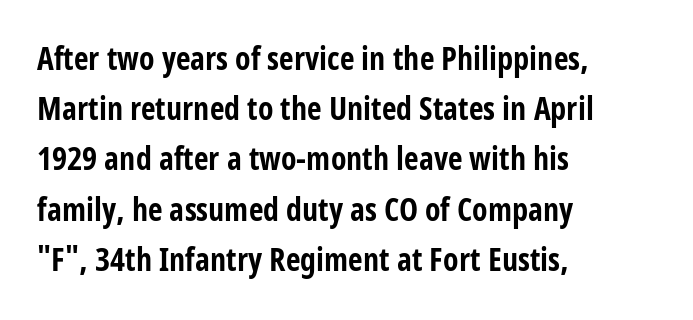
The image shows 32 px bold, condensed sans-serif type, upright; set left-aligned, normal line spacing (1.57x), normal letter spacing, not underlined; low stroke contrast and a large x-height.
